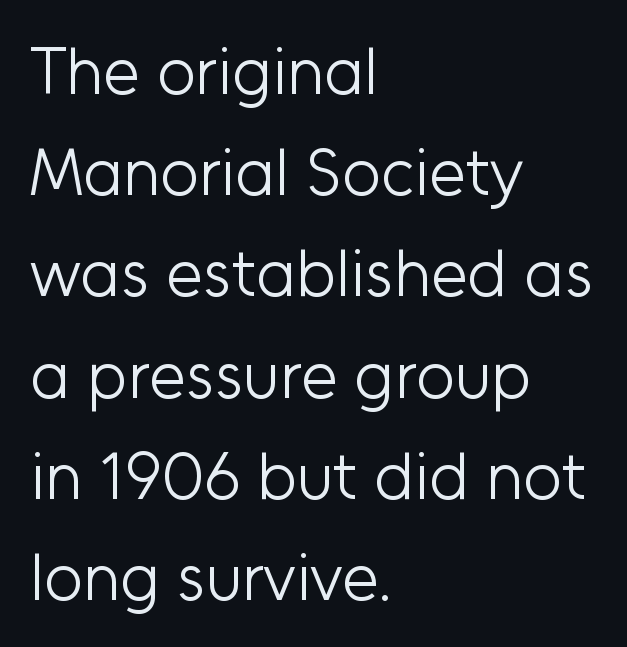
{"serif": "no", "italic": "no", "bold": "no", "weight": "light", "width": "normal", "stroke_contrast": "low", "x_height": "medium", "monospaced": "no", "underline": "no", "align": "left", "line_spacing": "normal", "line_spacing_ratio": 1.51, "letter_spacing": "normal", "letter_spacing_em": 0.0, "glyph_px": 67}
